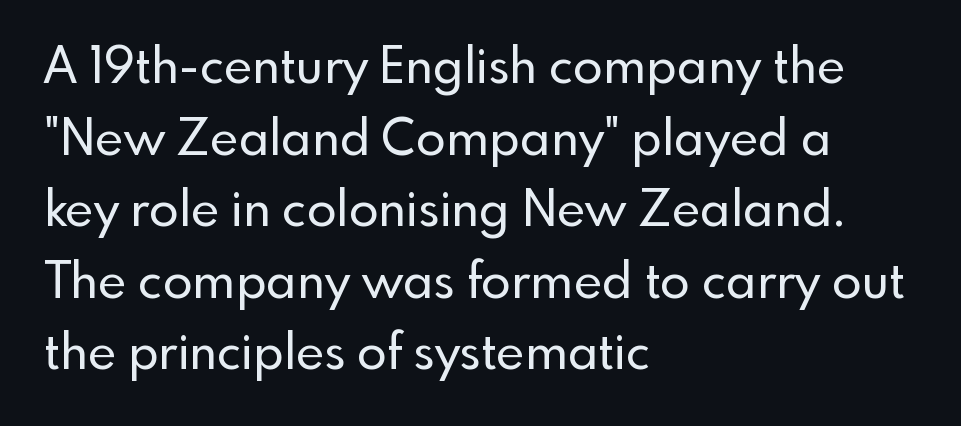
Serifs: no, the terminals of the letterforms are clean. Style check: upright. Reading down the block, your eye returns to a fixed left position each line. Quick note: underline off. This sample has the flowing, uneven cadence of proportional lettering. Glyph-to-glyph distance matches everyday printed text.
